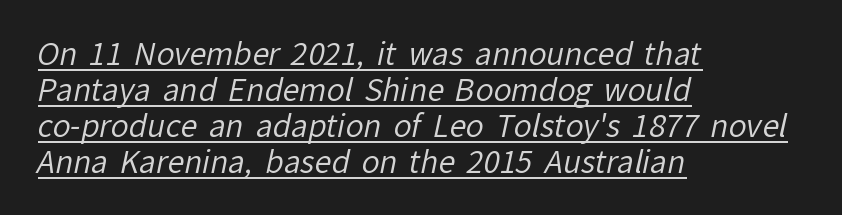
Q: Is the text bold? A: No.
Q: Is the typeface a serif or a sans-serif typeface? A: Sans-serif.
Q: Is the text underlined? A: Yes.
Q: How is the paragraph aligned? A: Left-aligned.
Q: Is the spacing between letters normal or unusually wide? A: Normal.
Q: Width (condensed, normal, or wide)? A: Normal.
Q: Stroke contrast? A: Low.
Q: x-height? A: Medium.
Q: Monospaced? A: No.
